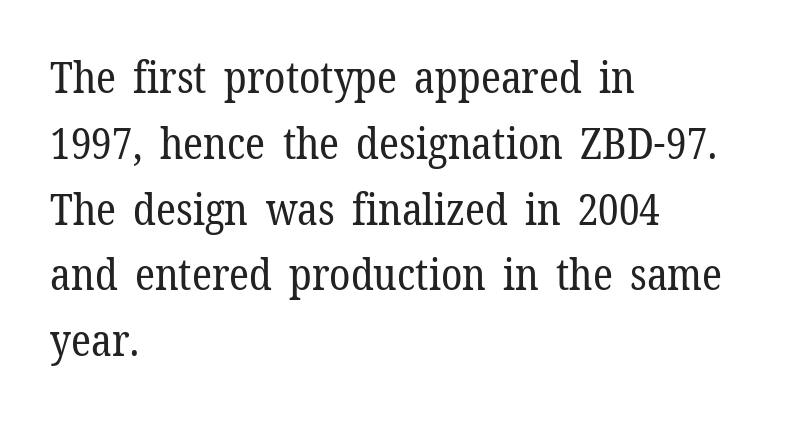
The image shows 43 px regular-weight serif type, upright; set left-aligned, normal line spacing (1.53x), normal letter spacing, not underlined; low stroke contrast and a medium x-height.
